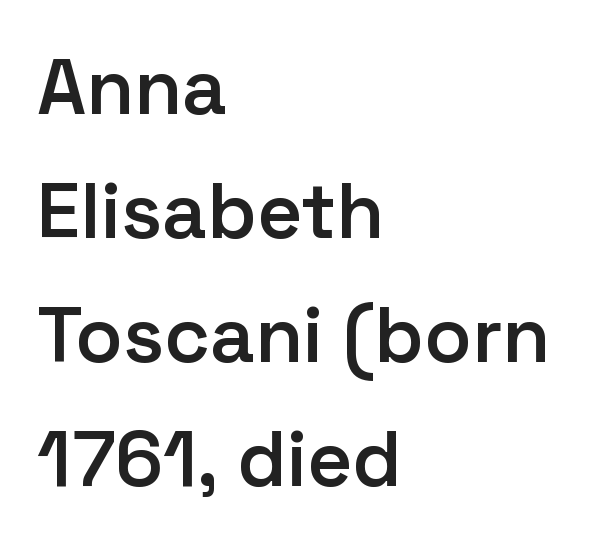
Does the copy run flush right? No — it runs flush left. The glyphs are unaccompanied by any horizontal stroke below them. Weight: semibold (demi). The letterforms sit shoulder to shoulder at normal distance. No feet cap the strokes, marking this as sans-serif type.
